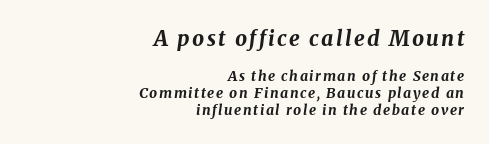
The image shows 21 px bold type, italic (leaning right); set right-aligned, line spacing 1.2x, not underlined; the first (top) block is 1.5x larger.
